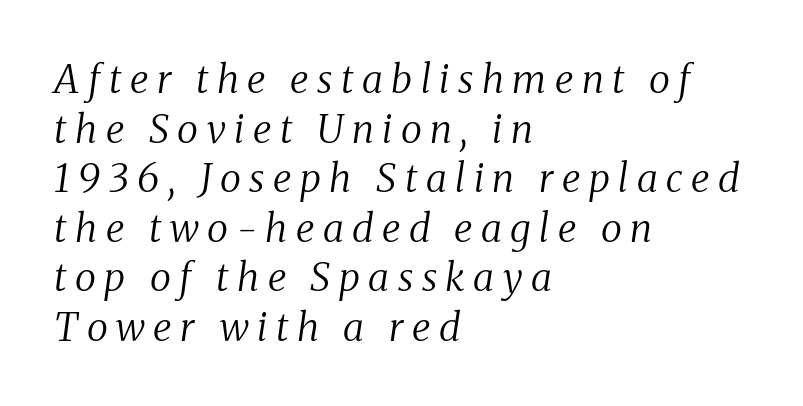
{"serif": "yes", "italic": "yes", "lean": "right", "slant_degrees": 8, "bold": "no", "weight": "regular", "width": "normal", "stroke_contrast": "medium", "x_height": "medium", "monospaced": "no", "underline": "no", "align": "left", "line_spacing": "normal", "line_spacing_ratio": 1.27, "letter_spacing": "wide", "letter_spacing_em": 0.22, "glyph_px": 39}
